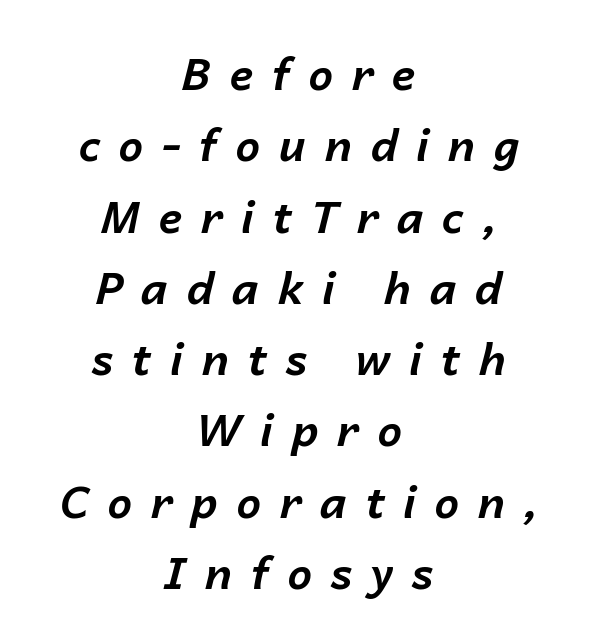
{"italic": "yes", "lean": "right", "slant_degrees": 14, "bold": "yes", "weight": "bold", "width": "normal", "stroke_contrast": "low", "x_height": "medium", "monospaced": "no", "underline": "no", "align": "center", "line_spacing": "normal", "line_spacing_ratio": 1.62, "letter_spacing": "wide", "letter_spacing_em": 0.42, "glyph_px": 44}
